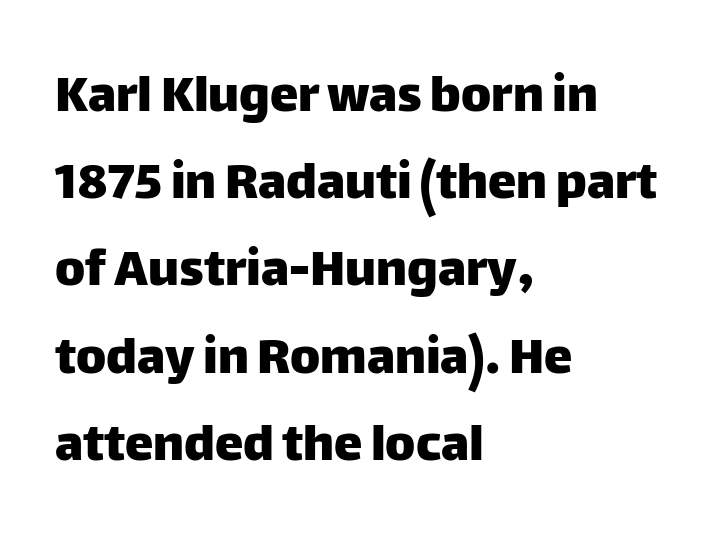
Q: Is the text italic (slanted)? A: No, it is upright.
Q: Is the typeface a serif or a sans-serif typeface? A: Sans-serif.
Q: Is the text underlined? A: No.
Q: How is the paragraph aligned? A: Left-aligned.
Q: Is the spacing between letters normal or unusually wide? A: Normal.
Q: Is the spacing between lines tight, normal or loose? A: Normal.
Q: Width (condensed, normal, or wide)? A: Normal.
Q: Stroke contrast? A: Low.
Q: x-height? A: Large.
Q: Monospaced? A: No.
